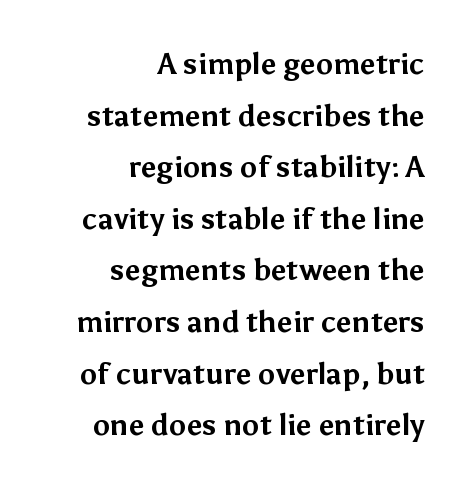
The image shows 29 px bold sans-serif type, upright; set right-aligned, line spacing 1.78x, normal letter spacing, not underlined; medium stroke contrast and a medium x-height.
